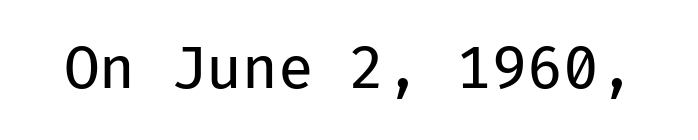
{"serif": "no", "italic": "no", "bold": "no", "weight": "regular", "width": "normal", "stroke_contrast": "low", "x_height": "medium", "monospaced": "yes", "underline": "no", "letter_spacing": "normal", "letter_spacing_em": 0.0, "glyph_px": 58}
